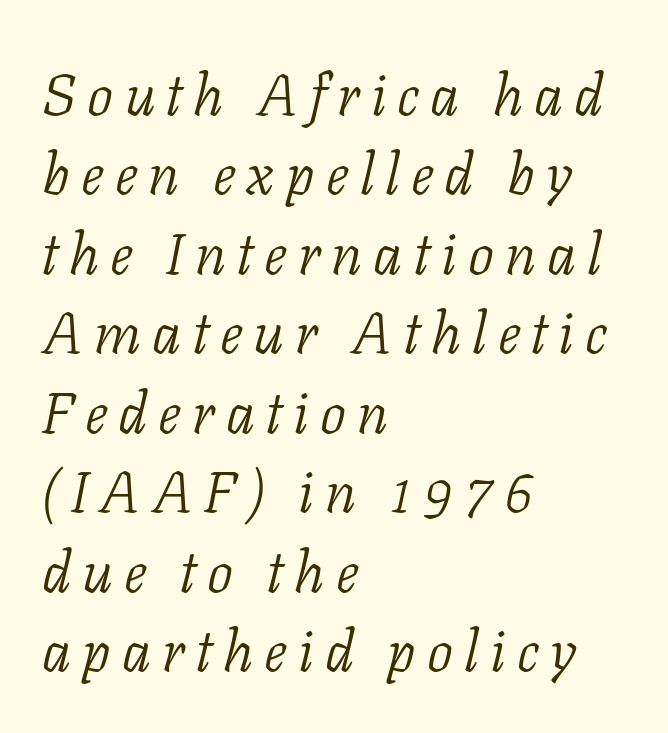
If you drew a line through each stem, it would be angled. The rendering shows small feet on the letterforms — a serif design. The cut favours lightness, reaching ordinary text weight at its darkest. Varying glyph widths throughout — classic text-font behaviour. The rendering uses a moderate line-height, typical for paragraphs.
